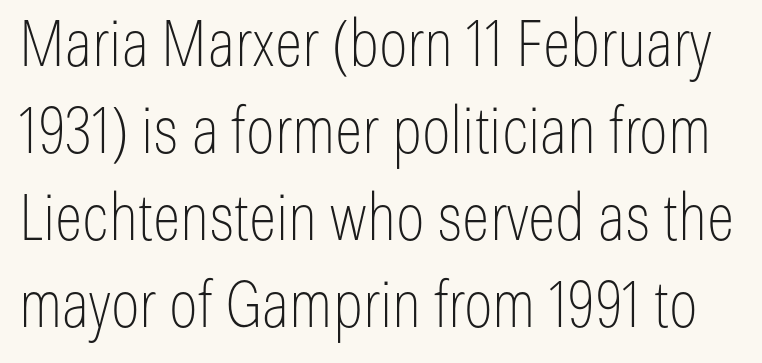
Q: Is the text bold? A: No.
Q: Is the text italic (slanted)? A: No, it is upright.
Q: Is the typeface a serif or a sans-serif typeface? A: Sans-serif.
Q: Is the text underlined? A: No.
Q: Is the spacing between letters normal or unusually wide? A: Normal.
Q: Is the spacing between lines tight, normal or loose? A: Normal.
Q: Width (condensed, normal, or wide)? A: Condensed.
Q: Stroke contrast? A: Low.
Q: x-height? A: Medium.
Q: Monospaced? A: No.
